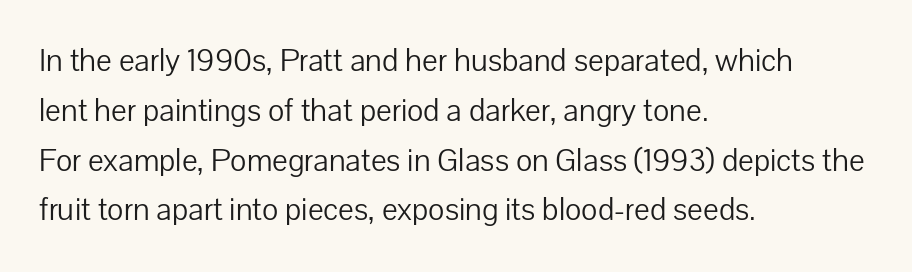
Q: Is the text bold? A: No.
Q: Is the text italic (slanted)? A: No, it is upright.
Q: Is the typeface a serif or a sans-serif typeface? A: Sans-serif.
Q: Is the text underlined? A: No.
Q: How is the paragraph aligned? A: Left-aligned.
Q: Is the spacing between letters normal or unusually wide? A: Normal.
Q: Is the spacing between lines tight, normal or loose? A: Normal.
Q: Width (condensed, normal, or wide)? A: Normal.
Q: Stroke contrast? A: Low.
Q: x-height? A: Medium.
Q: Monospaced? A: No.
